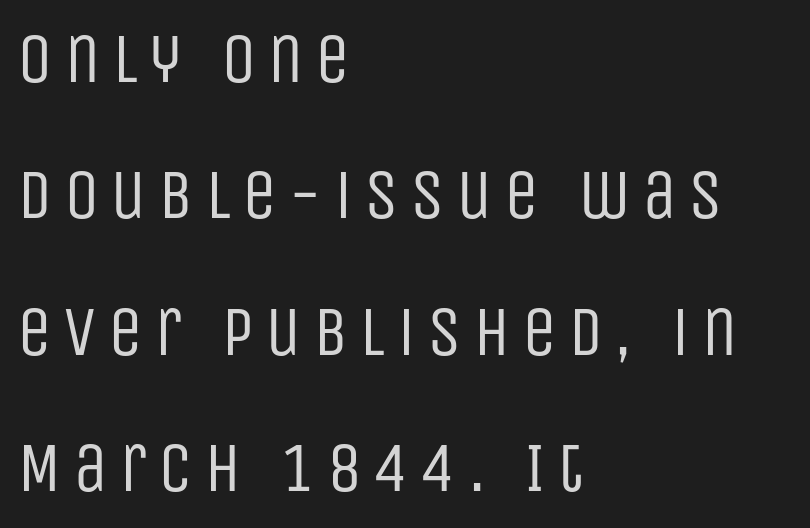
{"serif": "no", "italic": "no", "bold": "no", "weight": "regular", "width": "condensed", "stroke_contrast": "low", "x_height": "large", "monospaced": "no", "underline": "no", "align": "left", "line_spacing": "loose", "line_spacing_ratio": 1.95, "glyph_px": 70}
